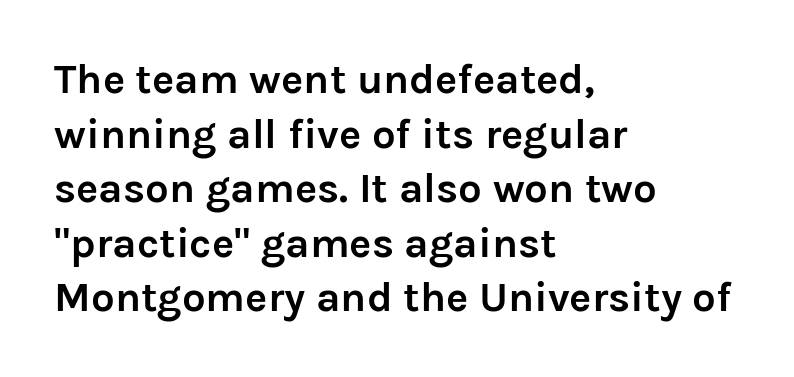
Q: Is the text bold? A: Yes.
Q: Is the text italic (slanted)? A: No, it is upright.
Q: Is the typeface a serif or a sans-serif typeface? A: Sans-serif.
Q: Is the text underlined? A: No.
Q: How is the paragraph aligned? A: Left-aligned.
Q: Is the spacing between letters normal or unusually wide? A: Normal.
Q: Is the spacing between lines tight, normal or loose? A: Normal.
Q: Width (condensed, normal, or wide)? A: Normal.
Q: Stroke contrast? A: Low.
Q: x-height? A: Medium.
Q: Monospaced? A: No.
